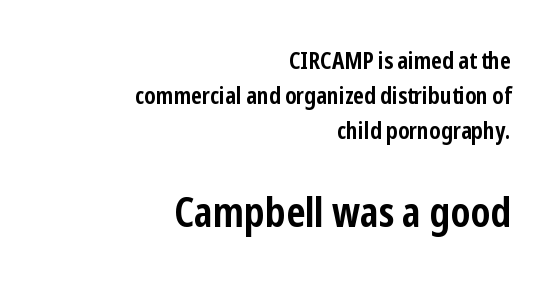
{"serif": "no", "italic": "no", "bold": "yes", "weight": "semibold", "width": "condensed", "stroke_contrast": "low", "x_height": "medium", "monospaced": "no", "underline": "no", "align": "right", "line_spacing": "normal", "line_spacing_ratio": 1.46, "letter_spacing": "normal", "letter_spacing_em": 0.0, "larger_block": "second", "size_ratio": 1.75, "glyph_px": 42}
